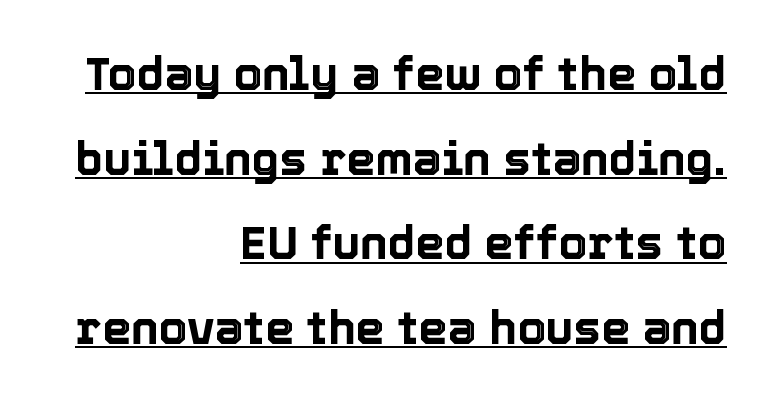
The image shows 46 px text type, upright; set right-aligned, line spacing 1.84x, normal letter spacing, underlined; a medium x-height.
